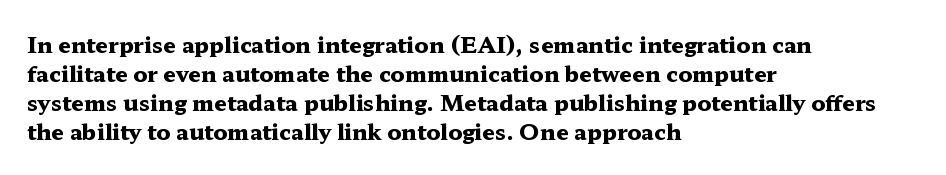
The image shows 22 px bold type, upright; set left-aligned, normal line spacing (1.32x), normal letter spacing, not underlined.
